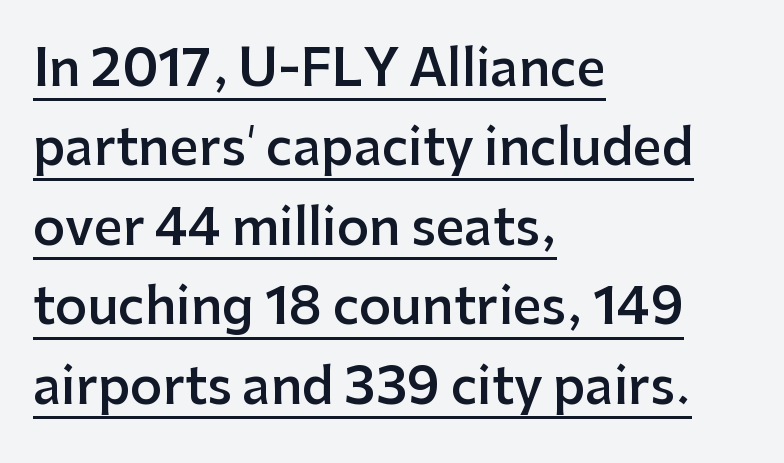
{"serif": "no", "italic": "no", "bold": "semi", "weight": "semibold", "width": "normal", "stroke_contrast": "low", "x_height": "medium", "monospaced": "no", "underline": "yes", "align": "left", "line_spacing": "normal", "line_spacing_ratio": 1.59, "letter_spacing": "normal", "letter_spacing_em": 0.0, "glyph_px": 50}
